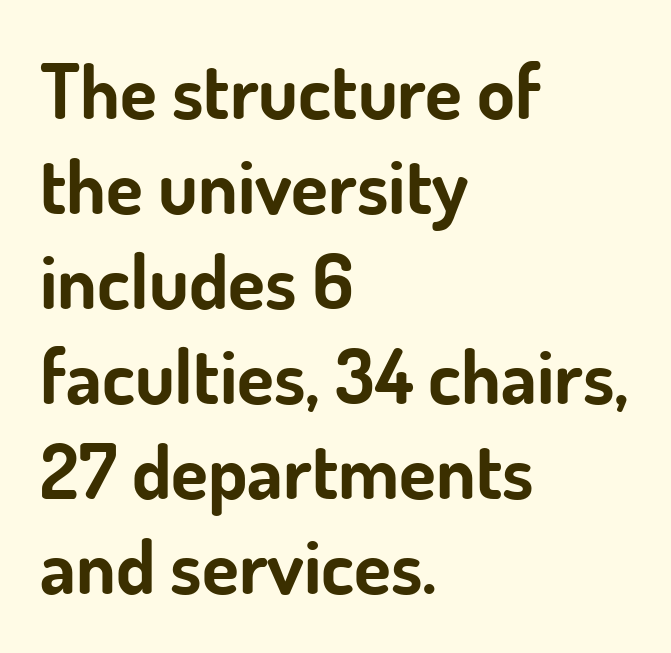
Horizontally, the lines are justified to the leading edge only. The designer went with a sans here, leaving each stem footless. Rows of type keep a routine distance in the vertical direction. Underline: absent. Every letter is thick-stroked: bold, no question.
